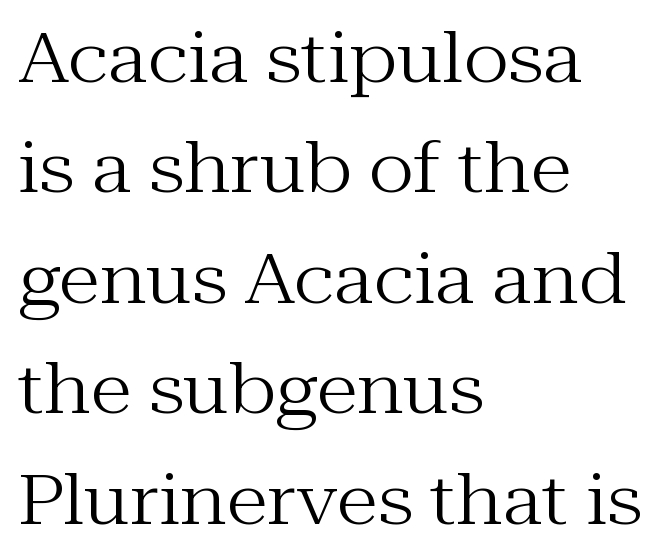
This sample uses an upright cut, with every glyph sitting square on the baseline. Nobody drew a line under any word here. Ink coverage per letter is moderate at most. The rendering anchors every line to the left-hand side. The letters advance in unequal steps, a hallmark of proportional type.
